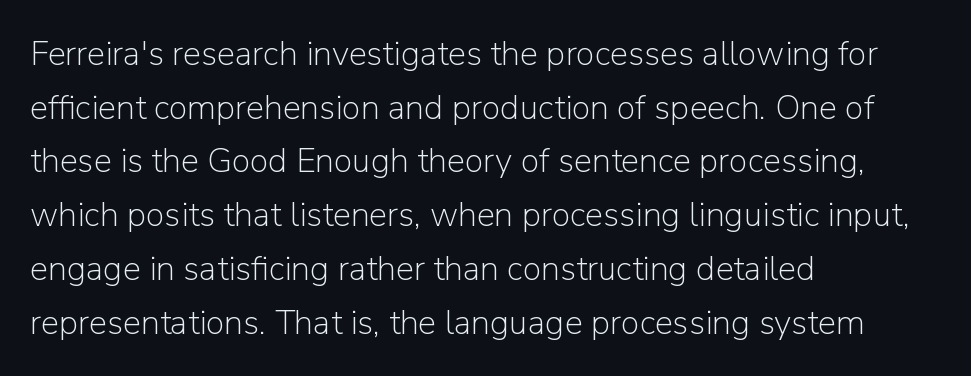
Lines of text with bare space underneath. The lettering holds an erect, upright posture throughout. A typesetter would label this face a sans. Caption: standard tracking, unaltered.
